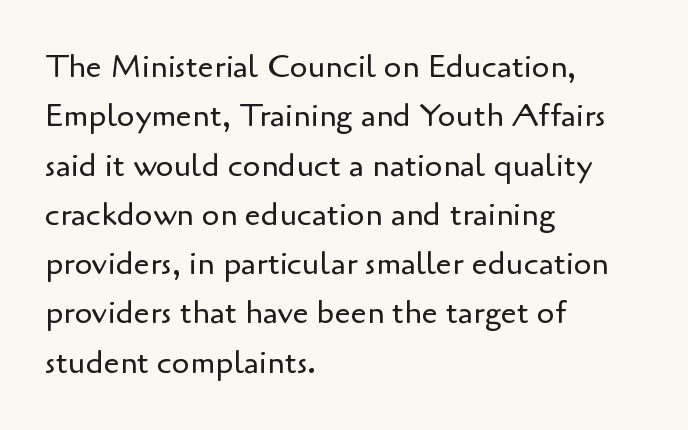
{"serif": "no", "italic": "no", "bold": "no", "weight": "regular", "width": "normal", "stroke_contrast": "low", "x_height": "small", "monospaced": "no", "underline": "no", "align": "left", "line_spacing": "normal", "line_spacing_ratio": 1.54, "letter_spacing": "normal", "letter_spacing_em": 0.0, "glyph_px": 32}
